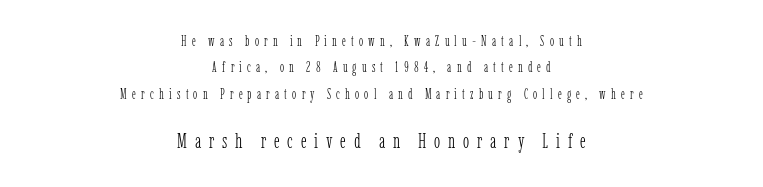
{"italic": "no", "bold": "no", "underline": "no", "align": "center", "line_spacing_ratio": 1.89, "letter_spacing": "wide", "letter_spacing_em": 0.37, "larger_block": "second", "size_ratio": 1.5, "glyph_px": 21}
